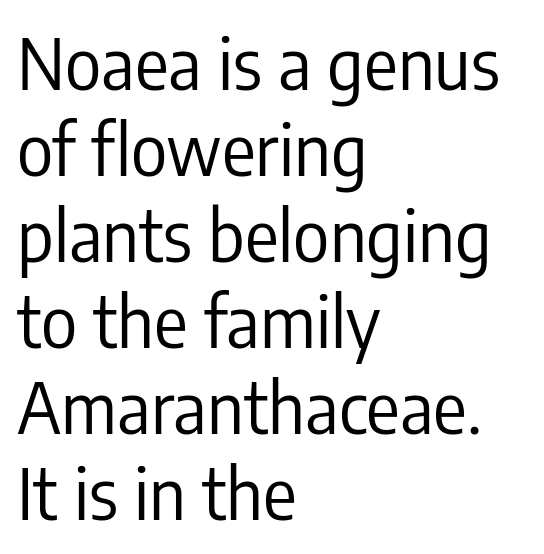
Varying glyph widths throughout — classic text-font behaviour. In terms of posture, this sample is upright. A quiet, ordinary-to-light weight characterises the typeface. Typographically, this falls in the sans-serif category. Tracking value appears to be zero — textbook default spacing. Line beginnings align vertically; line endings do not.
